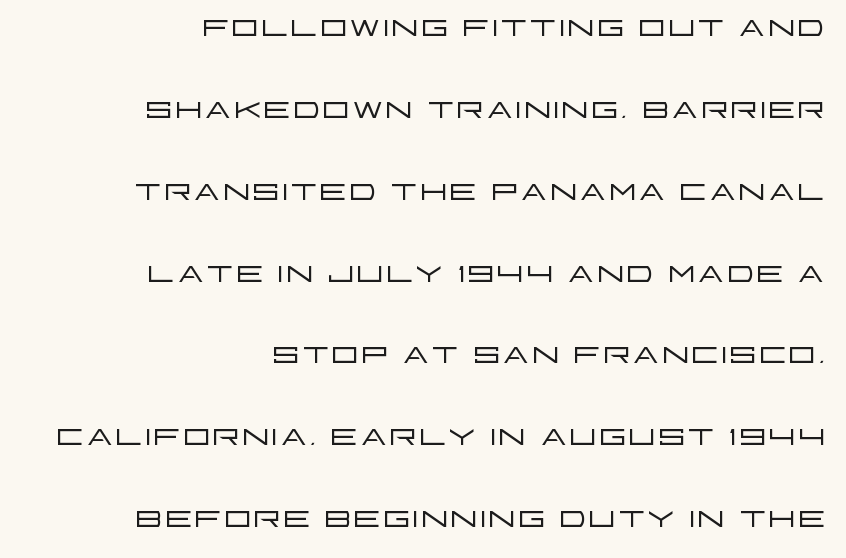
Q: Is the text bold? A: No.
Q: Is the text italic (slanted)? A: No, it is upright.
Q: Is the typeface a serif or a sans-serif typeface? A: Sans-serif.
Q: Is the text underlined? A: No.
Q: How is the paragraph aligned? A: Right-aligned.
Q: Is the spacing between letters normal or unusually wide? A: Normal.
Q: Width (condensed, normal, or wide)? A: Wide.
Q: Stroke contrast? A: Low.
Q: x-height? A: Large.
Q: Monospaced? A: No.
